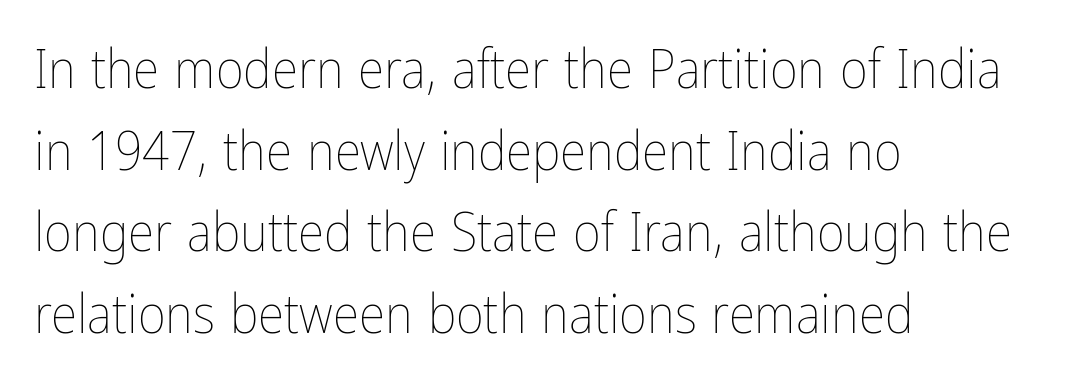
The image shows 54 px thin, condensed type, upright; set left-aligned, normal line spacing (1.51x), normal letter spacing, not underlined; low stroke contrast and a medium x-height.
